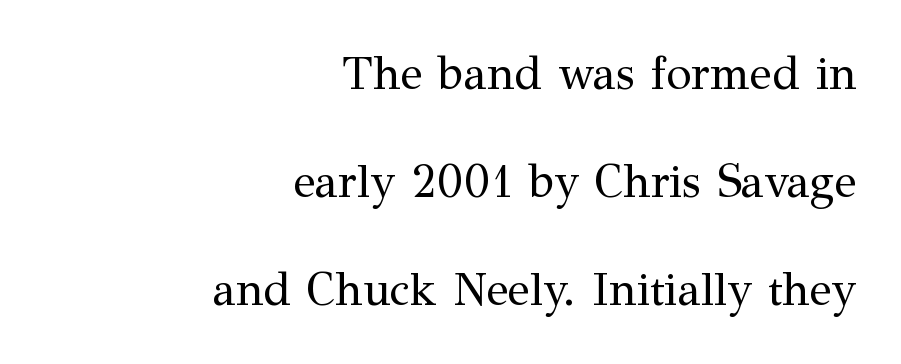
Q: Is the text bold? A: No.
Q: Is the text italic (slanted)? A: No, it is upright.
Q: Is the typeface a serif or a sans-serif typeface? A: Serif.
Q: Is the text underlined? A: No.
Q: How is the paragraph aligned? A: Right-aligned.
Q: Is the spacing between letters normal or unusually wide? A: Normal.
Q: Is the spacing between lines tight, normal or loose? A: Loose.
Q: Width (condensed, normal, or wide)? A: Normal.
Q: Stroke contrast? A: Medium.
Q: x-height? A: Medium.
Q: Monospaced? A: No.
